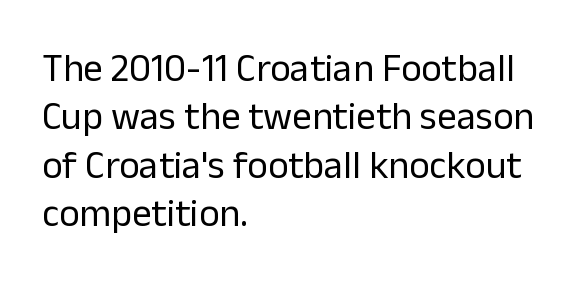
No heavy texture on the line: the type isn't bold. Quick note: not italic, upright. In CSS terms this would be text-align: left. How are the letters spaced? Ordinarily, with no added tracking. Spacing verdict: proportional, widths tailored to each character. The space beneath each line is pristine and unruled.
